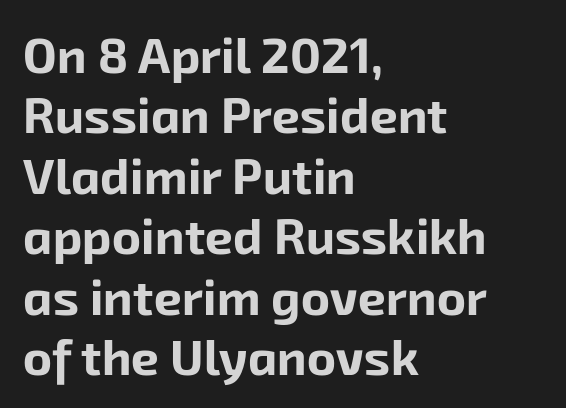
{"serif": "no", "bold": "yes", "weight": "bold", "width": "normal", "stroke_contrast": "low", "x_height": "medium", "monospaced": "no", "underline": "no", "align": "left", "line_spacing_ratio": 1.21, "letter_spacing": "normal", "letter_spacing_em": 0.0, "glyph_px": 50}
